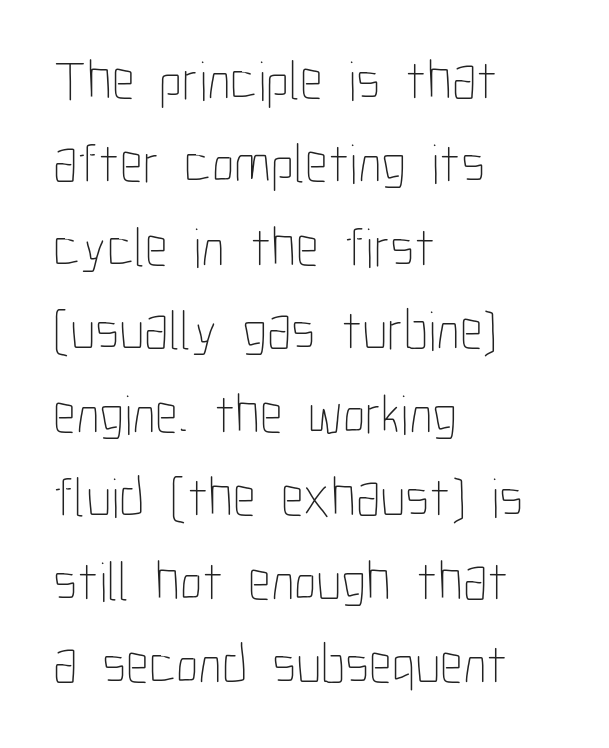
{"italic": "no", "bold": "no", "weight": "thin", "width": "condensed", "stroke_contrast": "low", "x_height": "medium", "monospaced": "no", "underline": "no", "align": "left", "line_spacing": "normal", "line_spacing_ratio": 1.49, "letter_spacing": "normal", "letter_spacing_em": 0.0, "glyph_px": 56}
